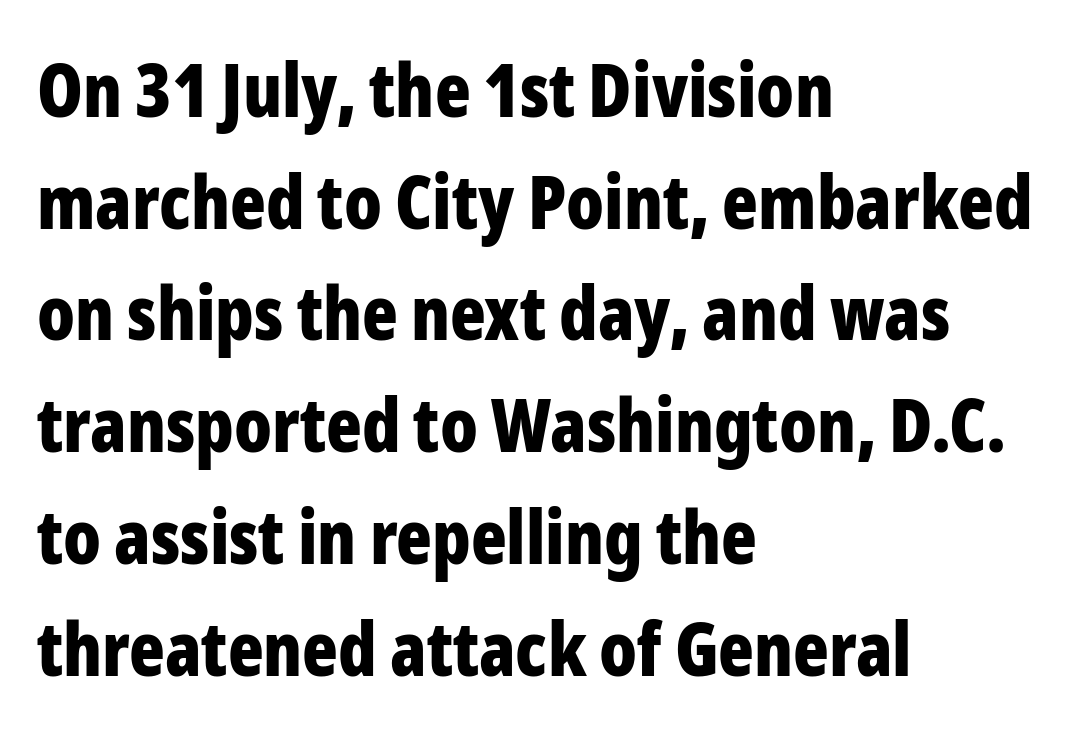
{"serif": "no", "italic": "no", "bold": "yes", "weight": "bold", "width": "condensed", "stroke_contrast": "low", "x_height": "medium", "monospaced": "no", "underline": "no", "align": "left", "line_spacing": "normal", "line_spacing_ratio": 1.51, "letter_spacing": "normal", "letter_spacing_em": 0.0, "glyph_px": 74}
